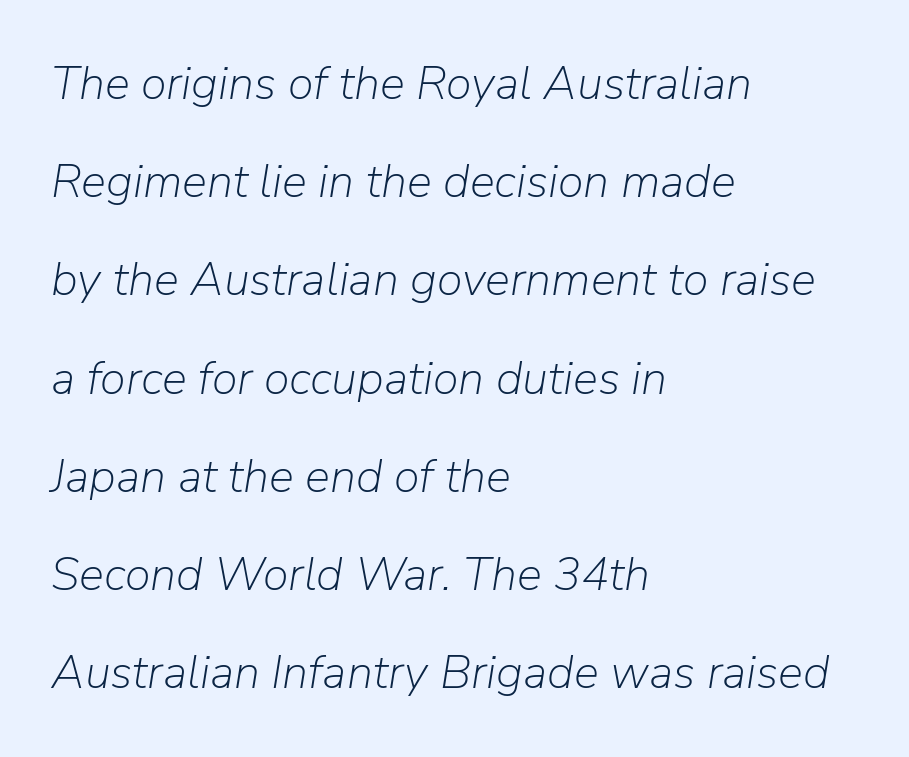
{"italic": "yes", "lean": "right", "slant_degrees": 9, "bold": "no", "weight": "light", "width": "normal", "stroke_contrast": "low", "x_height": "medium", "monospaced": "no", "underline": "no", "align": "left", "line_spacing": "loose", "line_spacing_ratio": 2.09, "letter_spacing": "normal", "letter_spacing_em": 0.0, "glyph_px": 47}
